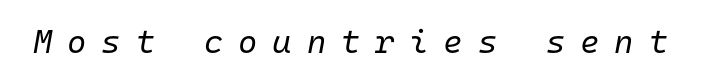
{"italic": "yes", "lean": "right", "slant_degrees": 10, "bold": "no", "weight": "regular", "width": "normal", "stroke_contrast": "low", "x_height": "medium", "monospaced": "yes", "underline": "no", "letter_spacing": "wide", "letter_spacing_em": 0.45, "glyph_px": 33}
